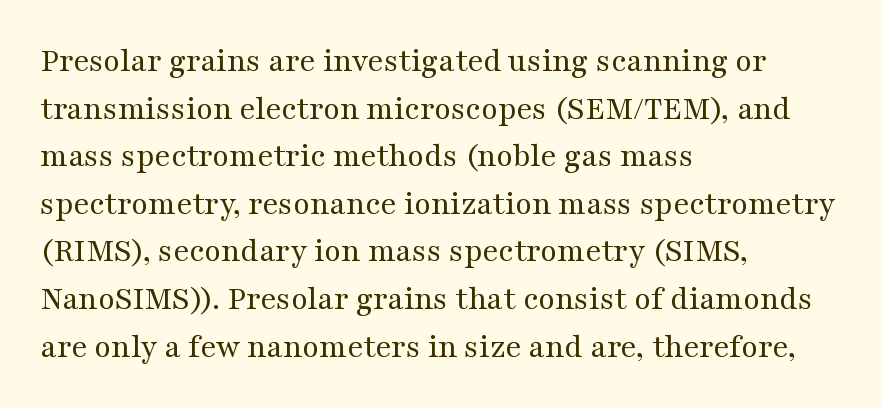
The image shows 34 px regular-weight, wide serif type, upright; set left-aligned, normal line spacing (1.4x), normal letter spacing, not underlined; medium stroke contrast and a medium x-height.
